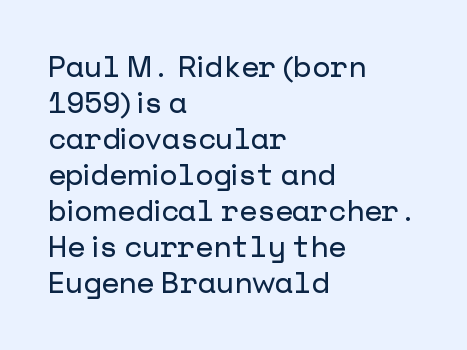
Horizontal alignment here is leftward, the default for most running prose. The designer went with a sans here, leaving each stem footless. The type is set solid horizontally, with unmodified tracking. The glyphs are unaccompanied by any horizontal stroke below them. Vertical strokes here are truly vertical.
